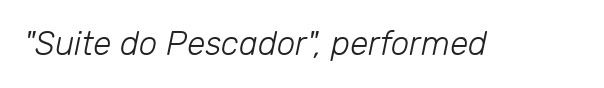
The image shows 33 px light type, italic (leaning right); set normal letter spacing, not underlined; low stroke contrast and a medium x-height.
